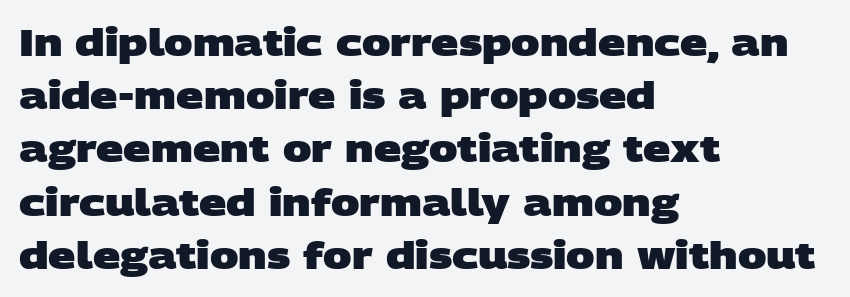
Q: Is the text bold? A: Yes.
Q: Is the typeface a serif or a sans-serif typeface? A: Sans-serif.
Q: Is the text underlined? A: No.
Q: How is the paragraph aligned? A: Left-aligned.
Q: Is the spacing between letters normal or unusually wide? A: Normal.
Q: Is the spacing between lines tight, normal or loose? A: Normal.
Q: Width (condensed, normal, or wide)? A: Wide.
Q: Stroke contrast? A: Low.
Q: x-height? A: Large.
Q: Monospaced? A: No.
